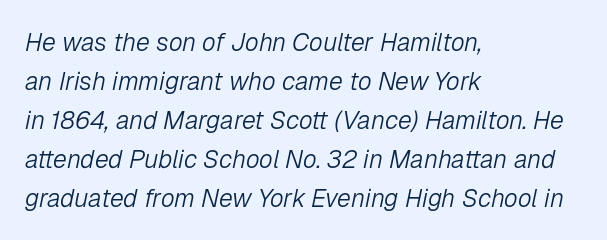
Q: Is the text bold? A: No.
Q: Is the text italic (slanted)? A: Yes, it leans right by about 12 degrees.
Q: Is the text underlined? A: No.
Q: How is the paragraph aligned? A: Left-aligned.
Q: Is the spacing between letters normal or unusually wide? A: Normal.
Q: Is the spacing between lines tight, normal or loose? A: Normal.
